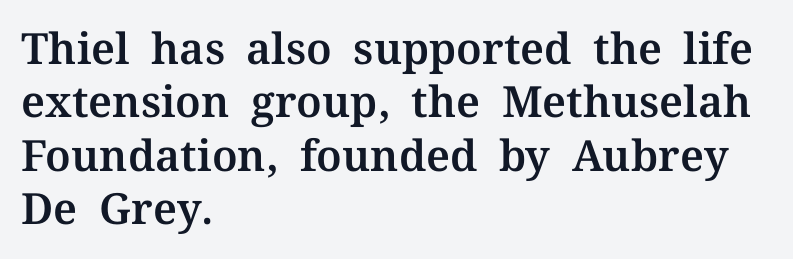
{"serif": "yes", "italic": "no", "width": "normal", "stroke_contrast": "medium", "x_height": "medium", "monospaced": "no", "underline": "no", "align": "left", "line_spacing_ratio": 1.24, "letter_spacing": "normal", "letter_spacing_em": 0.0, "glyph_px": 43}
